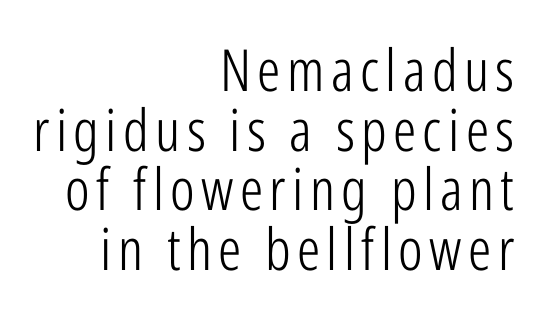
The image shows 58 px light, condensed sans-serif type, upright; set right-aligned, tight line spacing (1.03x), not underlined; low stroke contrast and a medium x-height.
